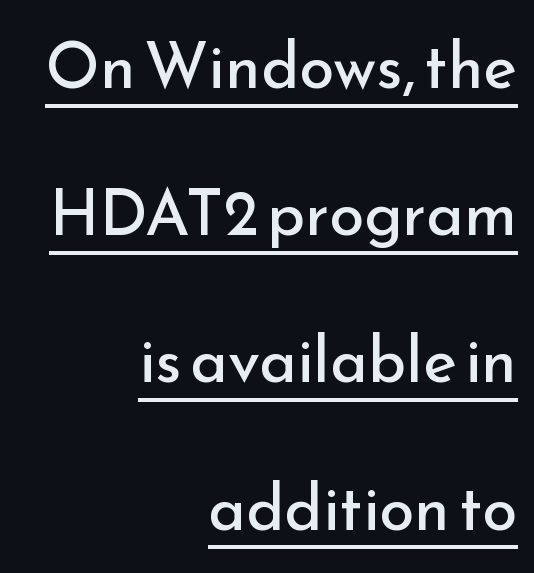
{"serif": "no", "italic": "no", "bold": "no", "weight": "regular", "width": "normal", "stroke_contrast": "low", "x_height": "small", "monospaced": "no", "underline": "yes", "align": "right", "line_spacing": "loose", "line_spacing_ratio": 2.3, "letter_spacing": "normal", "letter_spacing_em": 0.0, "glyph_px": 64}
